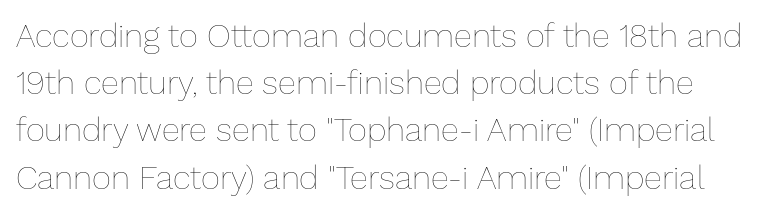
{"italic": "no", "bold": "no", "weight": "thin", "width": "normal", "stroke_contrast": "low", "x_height": "medium", "monospaced": "no", "underline": "no", "line_spacing": "normal", "line_spacing_ratio": 1.43, "letter_spacing": "normal", "letter_spacing_em": 0.0, "glyph_px": 33}
